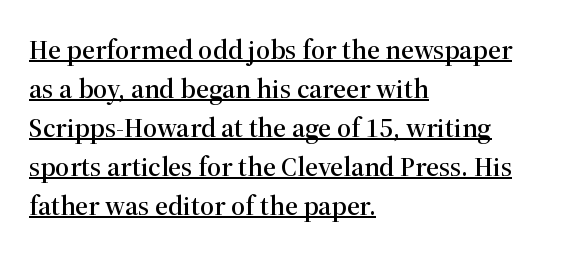
{"serif": "yes", "italic": "no", "width": "normal", "stroke_contrast": "high", "x_height": "medium", "monospaced": "no", "underline": "yes", "align": "left", "line_spacing": "normal", "line_spacing_ratio": 1.39, "letter_spacing": "normal", "letter_spacing_em": 0.0, "glyph_px": 28}
